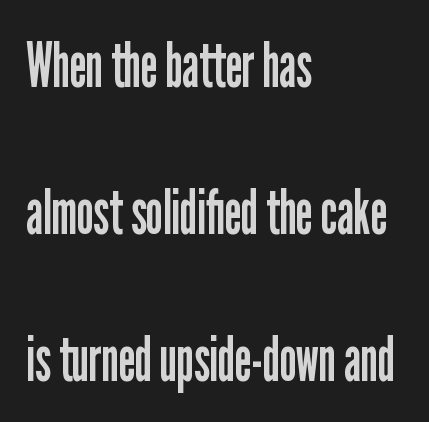
Q: Is the text bold? A: No.
Q: Is the text italic (slanted)? A: No, it is upright.
Q: Is the typeface a serif or a sans-serif typeface? A: Sans-serif.
Q: Is the text underlined? A: No.
Q: How is the paragraph aligned? A: Left-aligned.
Q: Is the spacing between letters normal or unusually wide? A: Normal.
Q: Is the spacing between lines tight, normal or loose? A: Loose.
Q: Width (condensed, normal, or wide)? A: Condensed.
Q: Stroke contrast? A: Low.
Q: x-height? A: Medium.
Q: Monospaced? A: No.
